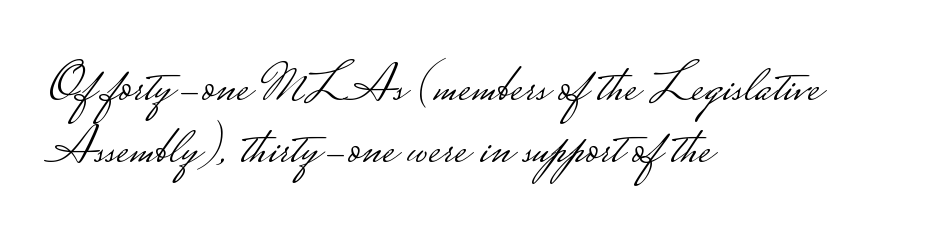
{"serif": "no", "bold": "no", "weight": "light", "width": "wide", "stroke_contrast": "low", "monospaced": "no", "underline": "no", "align": "left", "line_spacing": "tight", "line_spacing_ratio": 1.13, "letter_spacing": "normal", "letter_spacing_em": 0.0, "glyph_px": 55}
